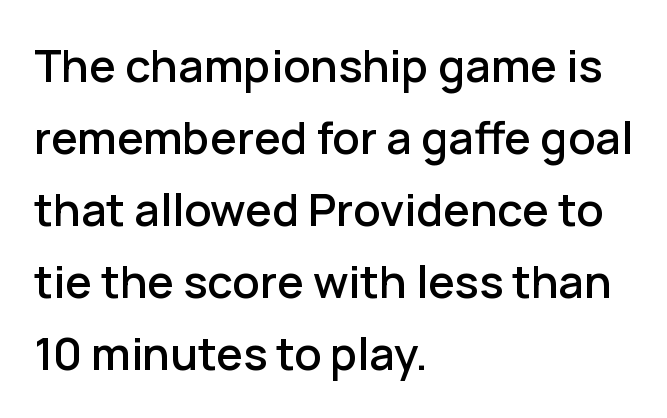
Q: Is the text italic (slanted)? A: No, it is upright.
Q: Is the typeface a serif or a sans-serif typeface? A: Sans-serif.
Q: Is the text underlined? A: No.
Q: How is the paragraph aligned? A: Left-aligned.
Q: Is the spacing between letters normal or unusually wide? A: Normal.
Q: Is the spacing between lines tight, normal or loose? A: Normal.
Q: Width (condensed, normal, or wide)? A: Normal.
Q: Stroke contrast? A: Low.
Q: x-height? A: Medium.
Q: Monospaced? A: No.
